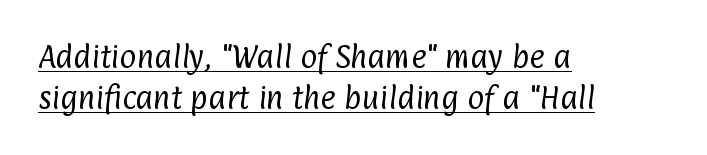
Glance below the letters and you will spot a drawn line. No letter is thick-stroked: the sample isn't bold. Caption: multi-line text, flush left, ragged right. Rows of type keep a routine distance in the vertical direction. These lines keep a tight, regular rhythm from letter to letter.
